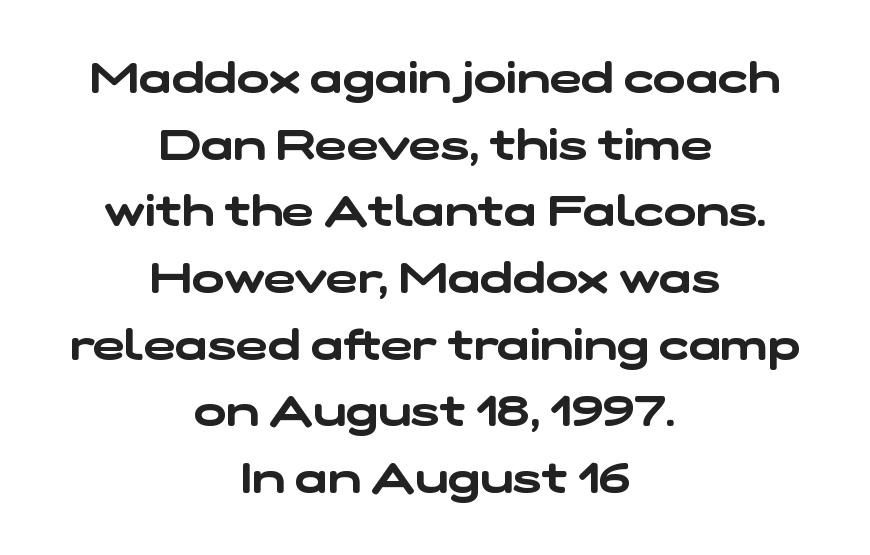
Words float on clear page, feet unadorned. This sample uses plain, unmodified letter spacing. These lines are rendered in a variable-pitch font. If you folded the block vertically in half, each line would mirror itself in length. If you measured baseline to baseline, you'd find a middling distance. These lines are composed in type without serifs.
